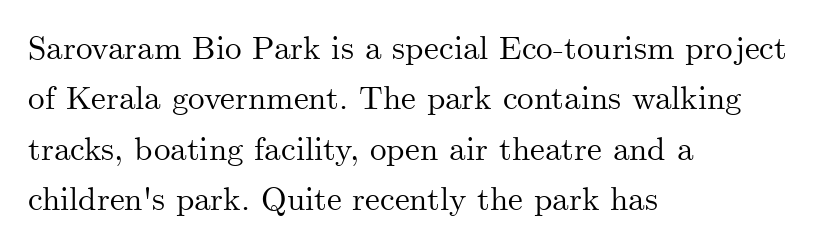
The image shows 33 px serif type, upright; set left-aligned, normal line spacing (1.53x), normal letter spacing, not underlined; medium stroke contrast and a small x-height.
